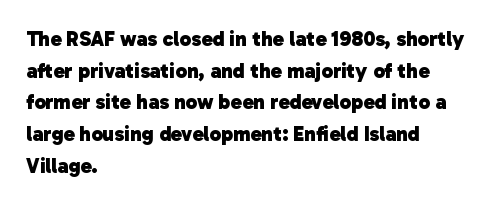
Check the space under the baseline: it is left empty. Typeset ragged right — the left edge is the straight one. Typographic density is high because the face is bold. The rendering keeps characters at their native spacing.
